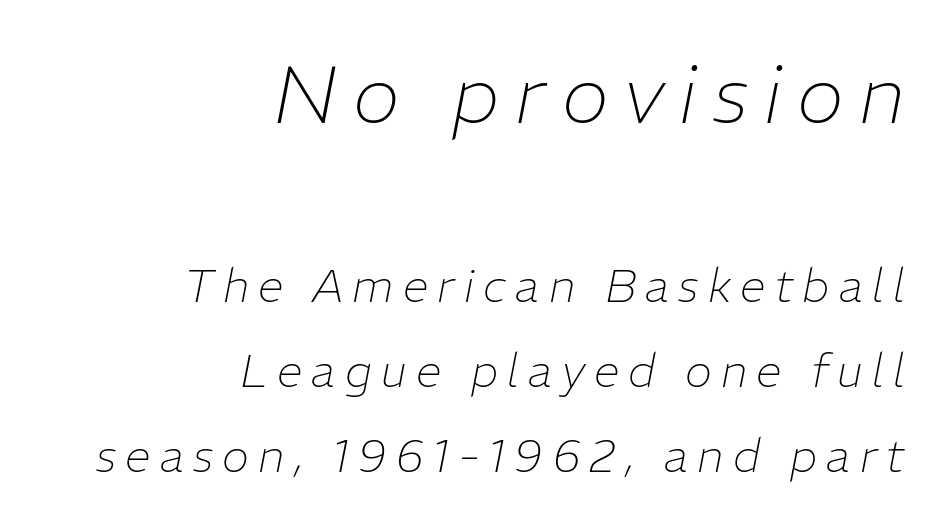
Characters are canted at an angle relative to the baseline's perpendicular. Letters rest on an invisible, unmarked baseline. Weight: regular or lighter. These lines stack with their right ends in a neat column. The rendering uses natural spacing where letterforms have individual widths.
